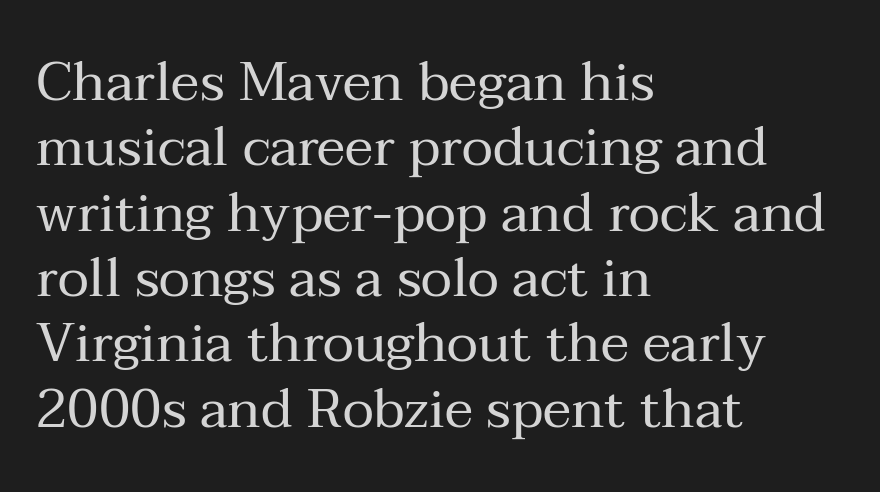
{"serif": "yes", "italic": "no", "bold": "no", "weight": "regular", "width": "normal", "stroke_contrast": "medium", "x_height": "medium", "monospaced": "no", "underline": "no", "align": "left", "line_spacing_ratio": 1.21, "letter_spacing": "normal", "letter_spacing_em": 0.0, "glyph_px": 54}
